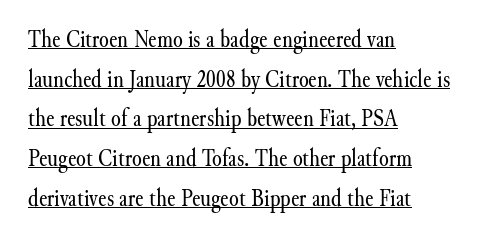
{"italic": "no", "bold": "no", "underline": "yes", "align": "left", "line_spacing": "normal", "line_spacing_ratio": 1.59, "letter_spacing": "normal", "letter_spacing_em": 0.0, "glyph_px": 25}
